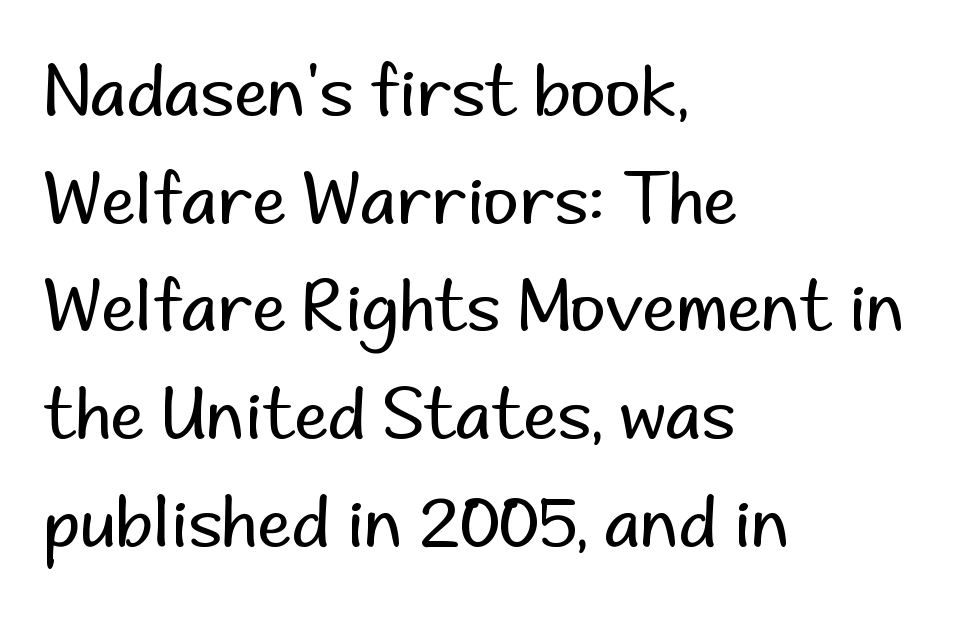
The space between consecutive lines is moderate. This sample uses an upright cut, with every glyph sitting square on the baseline. Unlike a traditional serif, this face leaves its strokes unadorned. The letters sit at their default tracking, neither squeezed nor spread. Descenders are the only things crossing below the line.
